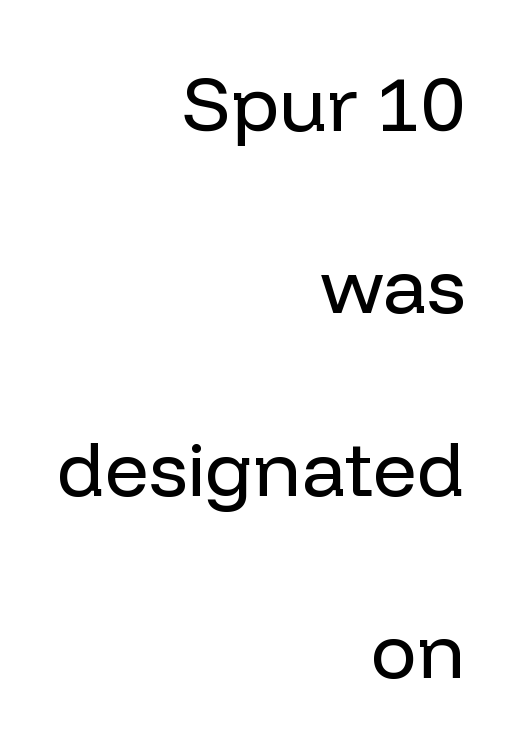
Typographically, this falls in the sans-serif category. Think of a printed novel: that variable character pitch is what you see here. The compositor pushed each line to the right boundary. This is not heavy type; no bold has been used. Airy leading. The glyphs are unaccompanied by any horizontal stroke below them.
